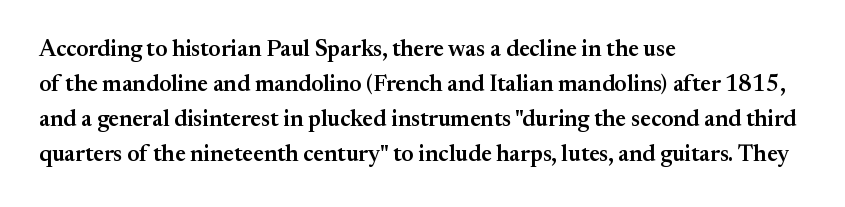
Q: Is the text bold? A: Semi-bold.
Q: Is the text italic (slanted)? A: No, it is upright.
Q: Is the text underlined? A: No.
Q: How is the paragraph aligned? A: Left-aligned.
Q: Is the spacing between letters normal or unusually wide? A: Normal.
Q: Is the spacing between lines tight, normal or loose? A: Normal.
